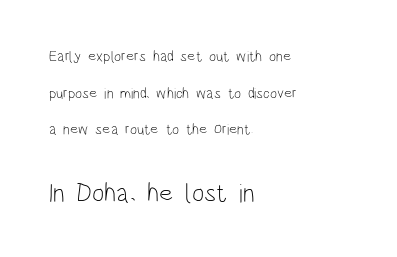
These lines stack with their left ends in a neat column. Anything drawn beneath the words? Only blank space. Between one letter and the next there's only the usual sliver of space. Notice how the stems are strictly vertical — no italics here. Each stroke keeps to a modest, everyday thickness or less. Character size in the trailing block exceeds that of the leading block.
